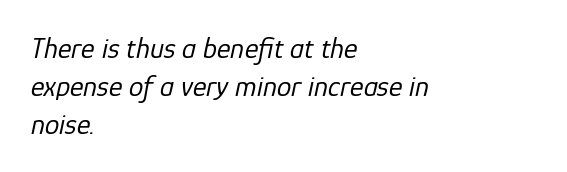
The image shows 29 px regular-weight type, italic (leaning right); set left-aligned, normal line spacing (1.31x), normal letter spacing, not underlined; low stroke contrast and a medium x-height.
